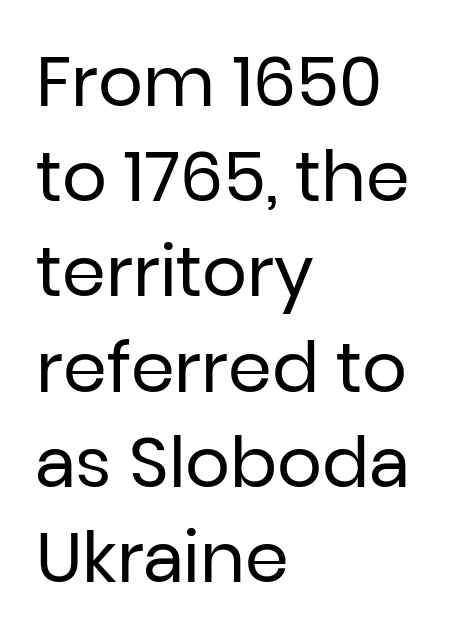
The image shows 70 px regular-weight sans-serif type, upright; set left-aligned, normal line spacing (1.36x), normal letter spacing, not underlined; low stroke contrast and a medium x-height.
